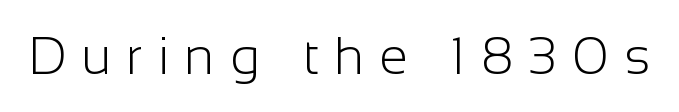
The image shows 52 px light sans-serif type, upright; set unusually wide letter spacing (+0.29 em), not underlined; low stroke contrast and a medium x-height.
